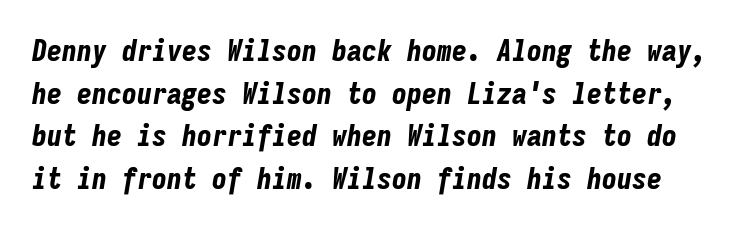
{"italic": "yes", "lean": "right", "slant_degrees": 9, "bold": "yes", "weight": "bold", "width": "condensed", "stroke_contrast": "low", "x_height": "medium", "monospaced": "yes", "underline": "no", "line_spacing": "normal", "line_spacing_ratio": 1.42, "letter_spacing": "normal", "letter_spacing_em": 0.0, "glyph_px": 30}
